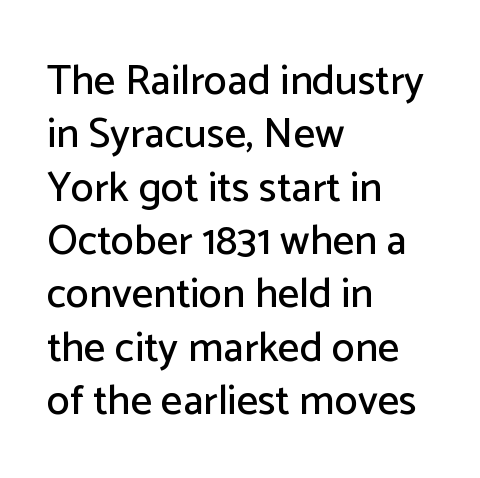
Q: Is the text italic (slanted)? A: No, it is upright.
Q: Is the typeface a serif or a sans-serif typeface? A: Sans-serif.
Q: Is the text underlined? A: No.
Q: How is the paragraph aligned? A: Left-aligned.
Q: Is the spacing between letters normal or unusually wide? A: Normal.
Q: Is the spacing between lines tight, normal or loose? A: Normal.
Q: Width (condensed, normal, or wide)? A: Normal.
Q: Stroke contrast? A: Low.
Q: x-height? A: Medium.
Q: Monospaced? A: No.
